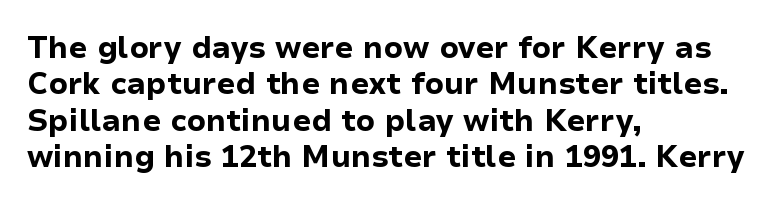
{"serif": "no", "italic": "no", "bold": "yes", "weight": "bold", "width": "normal", "stroke_contrast": "low", "x_height": "medium", "monospaced": "no", "underline": "no", "align": "left", "line_spacing_ratio": 1.21, "letter_spacing": "normal", "letter_spacing_em": 0.0, "glyph_px": 30}
